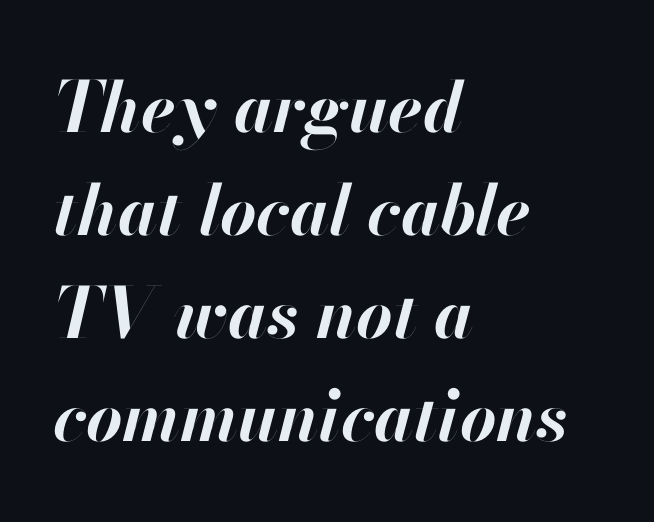
Q: Is the text bold? A: Yes.
Q: Is the text italic (slanted)? A: Yes, it leans right by about 13 degrees.
Q: Is the text underlined? A: No.
Q: How is the paragraph aligned? A: Left-aligned.
Q: Is the spacing between letters normal or unusually wide? A: Normal.
Q: Is the spacing between lines tight, normal or loose? A: Normal.
Q: Width (condensed, normal, or wide)? A: Normal.
Q: Stroke contrast? A: High.
Q: x-height? A: Small.
Q: Monospaced? A: No.
